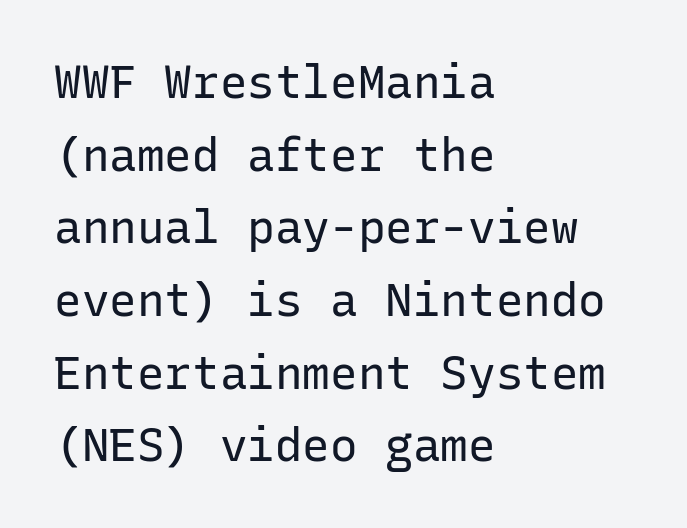
{"serif": "no", "italic": "no", "bold": "no", "weight": "regular", "width": "normal", "stroke_contrast": "low", "x_height": "medium", "monospaced": "yes", "underline": "no", "align": "left", "line_spacing": "normal", "line_spacing_ratio": 1.58, "letter_spacing": "normal", "letter_spacing_em": 0.0, "glyph_px": 46}
